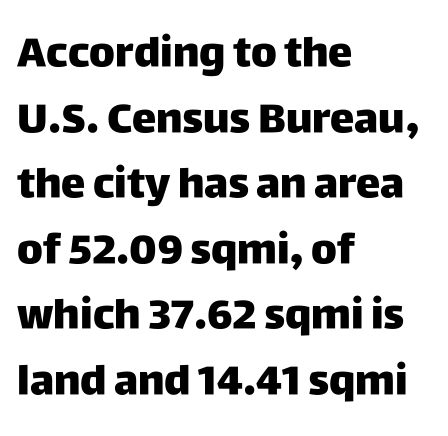
The face used here is proportionally spaced, like ordinary book or web type. This is the regular roman posture of the typeface. Heft: maximum for text — a bold. Line starts are locked; line ends wander. You can tell from the bare stems that sans-serif type was used.
